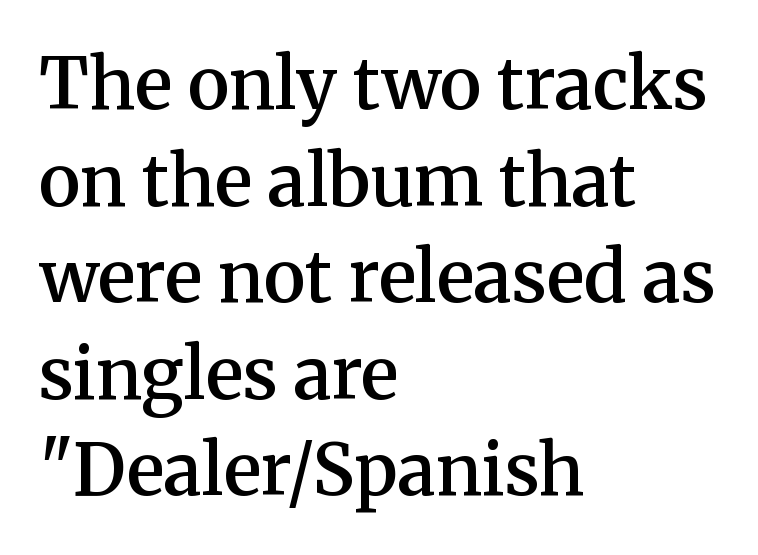
Q: Is the text bold? A: Semi-bold.
Q: Is the text italic (slanted)? A: No, it is upright.
Q: Is the typeface a serif or a sans-serif typeface? A: Serif.
Q: Is the text underlined? A: No.
Q: How is the paragraph aligned? A: Left-aligned.
Q: Is the spacing between letters normal or unusually wide? A: Normal.
Q: Is the spacing between lines tight, normal or loose? A: Normal.
Q: Width (condensed, normal, or wide)? A: Normal.
Q: Stroke contrast? A: Medium.
Q: x-height? A: Medium.
Q: Monospaced? A: No.
